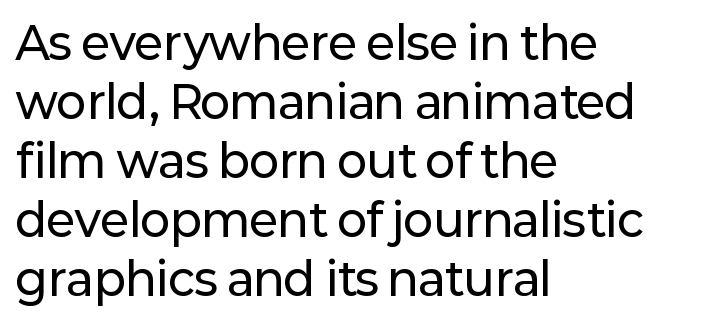
The image shows 45 px sans-serif type, upright; set left-aligned, normal line spacing (1.31x), normal letter spacing, not underlined; low stroke contrast and a medium x-height.
